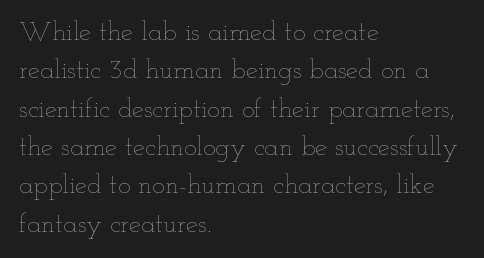
The image shows 27 px text type, upright; set left-aligned, normal line spacing (1.42x), normal letter spacing, not underlined.
